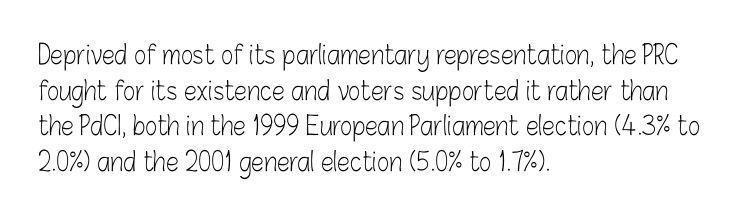
The line texture is even and compact thanks to regular tracking. Honestly, the row spacing looks completely unremarkable. Every row of glyphs begins at an identical x-position on the left. The letters stand straight up with perfectly vertical stems. Stroke thickness stays within the range of a standard reading face or lighter. Unmarked baselines from the first word to the last.
